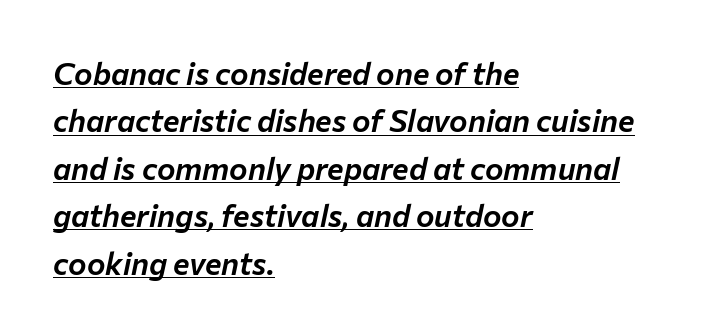
The image shows 31 px text type, italic (leaning right); set left-aligned, normal line spacing (1.53x), normal letter spacing, underlined; low stroke contrast and a medium x-height.
